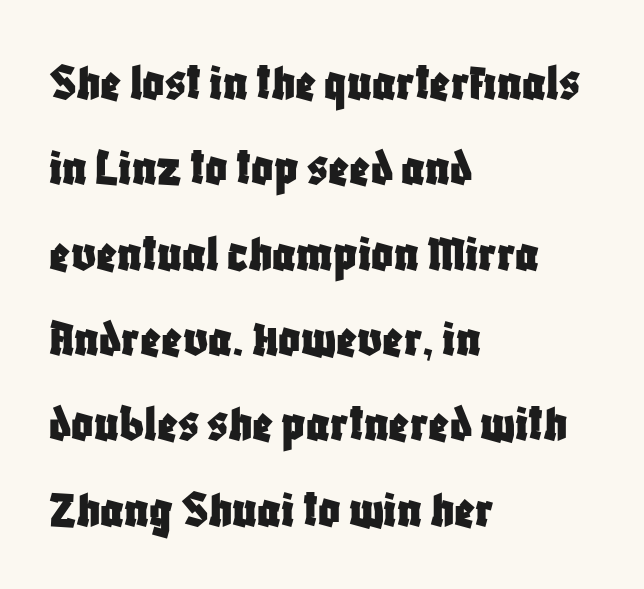
The image shows 54 px condensed sans-serif type, upright; set left-aligned, normal line spacing (1.58x), normal letter spacing, not underlined; low stroke contrast and a large x-height.
